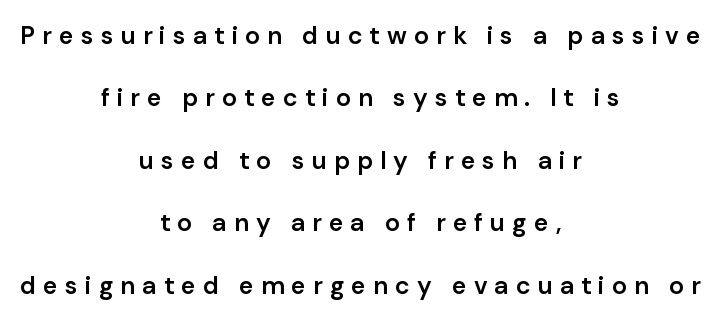
You can tell it's not italic because the verticals are truly vertical. Here the glyphs are tracked loosely, breaking word shapes into spaced letters. A semibold gives these letters moderate extra thickness, short of bold. Check the space under the baseline: it is left empty. Compared with a flush-left layout, this one balances lines on the center instead.
